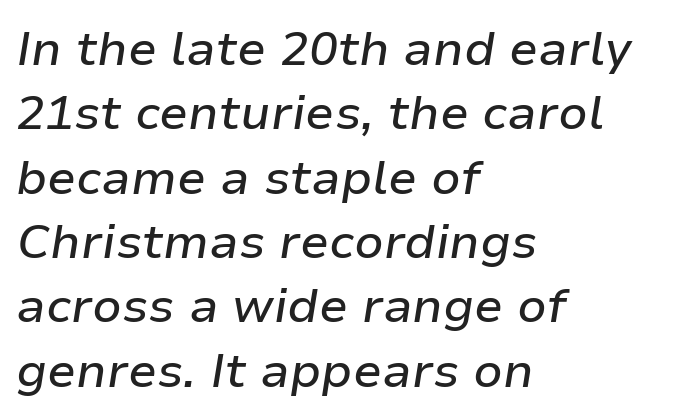
{"italic": "yes", "lean": "right", "slant_degrees": 9, "width": "normal", "stroke_contrast": "low", "x_height": "medium", "monospaced": "no", "underline": "no", "align": "left", "line_spacing": "normal", "line_spacing_ratio": 1.34, "letter_spacing": "normal", "letter_spacing_em": 0.0, "glyph_px": 48}
